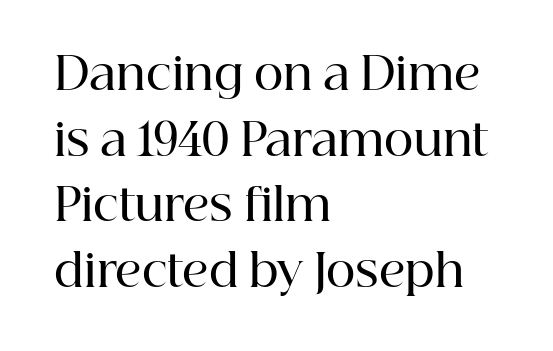
The setting favours the left margin, as ordinary paragraphs usually do. Check where the strokes stop: tiny serifs finish them off. Leading: standard. Varying glyph widths throughout — classic text-font behaviour. The string is rendered with underlining switched off. Students, note that the glyphs here touch the page at normal intervals.
